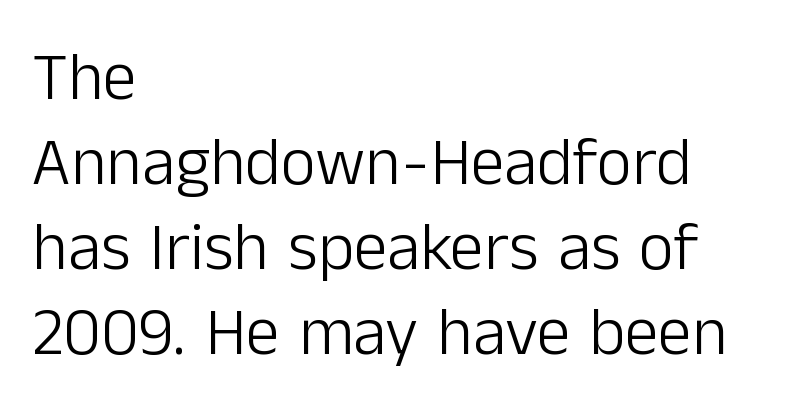
The image shows 68 px light sans-serif type, upright; set left-aligned, normal line spacing (1.25x), normal letter spacing, not underlined; low stroke contrast and a medium x-height.
